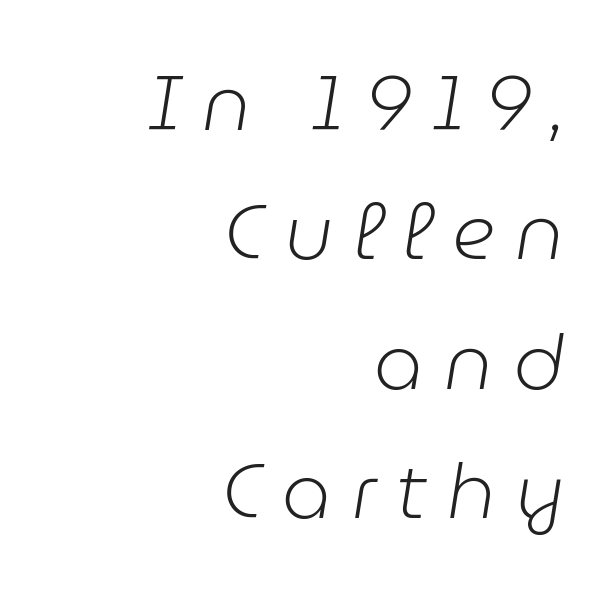
A typesetter would mark this as italic. The compositor pushed each line to the right boundary. Is the letter spacing exaggerated? Yes — the characters are pushed far apart. Interline gaps are of average width in this sample.
